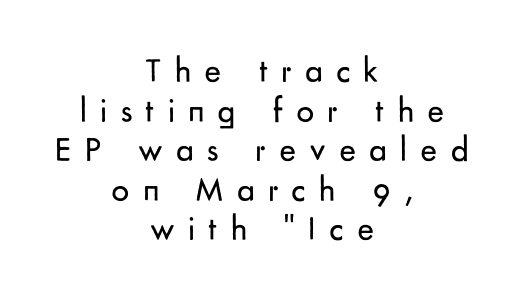
Q: Is the text bold? A: No.
Q: Is the text italic (slanted)? A: No, it is upright.
Q: Is the typeface a serif or a sans-serif typeface? A: Sans-serif.
Q: Is the text underlined? A: No.
Q: How is the paragraph aligned? A: Centered.
Q: Is the spacing between letters normal or unusually wide? A: Unusually wide.
Q: Is the spacing between lines tight, normal or loose? A: Tight.
Q: Width (condensed, normal, or wide)? A: Normal.
Q: Stroke contrast? A: Low.
Q: x-height? A: Small.
Q: Monospaced? A: No.
